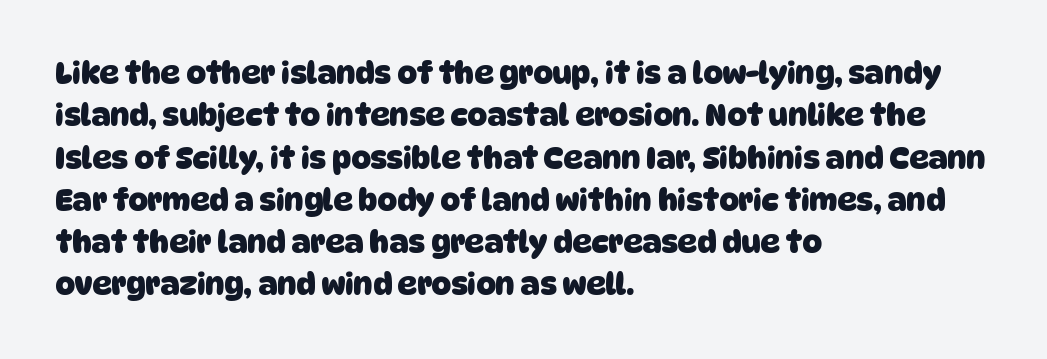
A dark, heavy texture on the line: the type is bold. Does the copy run flush right? No — it runs flush left. This sample has the flowing, uneven cadence of proportional lettering. I'd call this a sans setting — the letters go barefoot.
